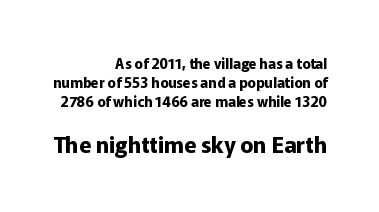
{"italic": "no", "bold": "yes", "underline": "no", "align": "right", "line_spacing": "normal", "line_spacing_ratio": 1.36, "letter_spacing": "normal", "letter_spacing_em": 0.0, "larger_block": "second", "size_ratio": 1.57, "glyph_px": 22}
